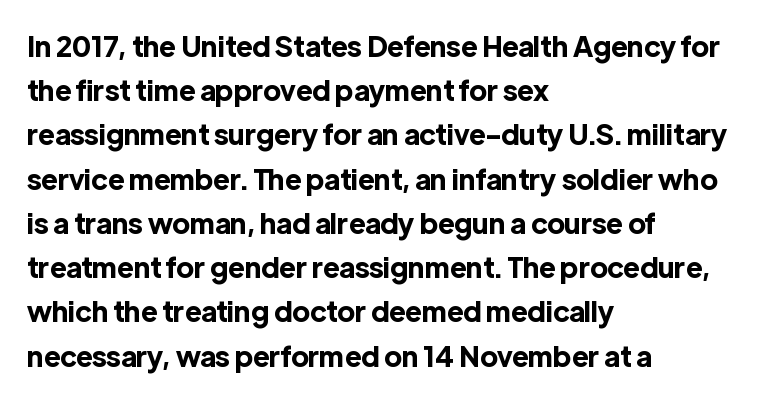
{"serif": "no", "italic": "no", "bold": "yes", "weight": "bold", "width": "normal", "x_height": "medium", "monospaced": "no", "underline": "no", "align": "left", "line_spacing": "normal", "line_spacing_ratio": 1.58, "letter_spacing": "normal", "letter_spacing_em": 0.0, "glyph_px": 28}
